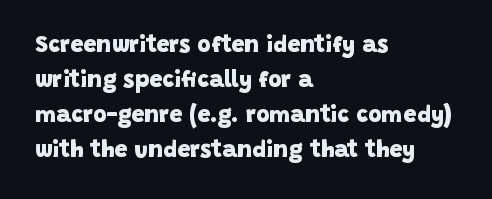
The image shows 23 px bold type; set left-aligned, normal line spacing (1.52x), normal letter spacing, not underlined.
